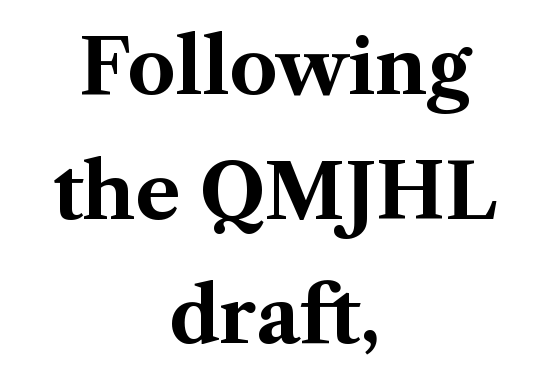
The image shows 76 px bold serif type, upright; set centered, normal line spacing (1.64x), normal letter spacing, not underlined; medium stroke contrast and a medium x-height.
